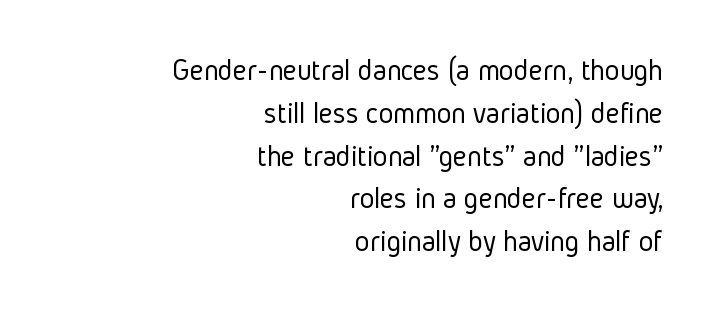
The image shows 31 px light, condensed sans-serif type, upright; set right-aligned, normal line spacing (1.38x), normal letter spacing, not underlined; low stroke contrast and a medium x-height.
